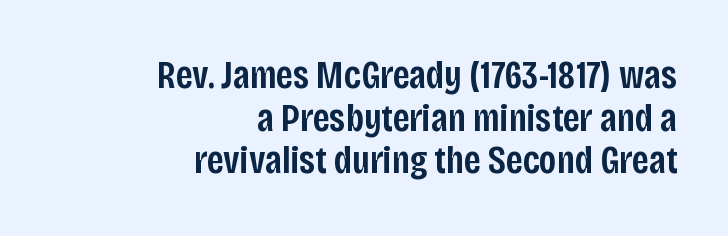
{"serif": "no", "italic": "no", "bold": "semi", "weight": "semibold", "width": "condensed", "stroke_contrast": "low", "x_height": "large", "monospaced": "no", "underline": "no", "align": "right", "line_spacing": "tight", "line_spacing_ratio": 1.09, "letter_spacing": "normal", "letter_spacing_em": 0.0, "glyph_px": 39}
